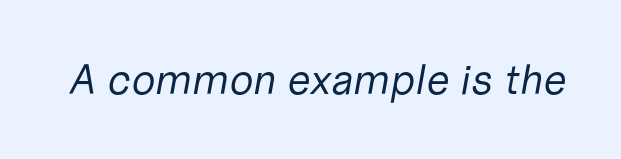
Nothing heavy about these letters — not bold at all. The area under the type is left untouched. Looks like regular typesetting: each glyph gets only the width it needs. No extra tracking has been applied to these lines.
